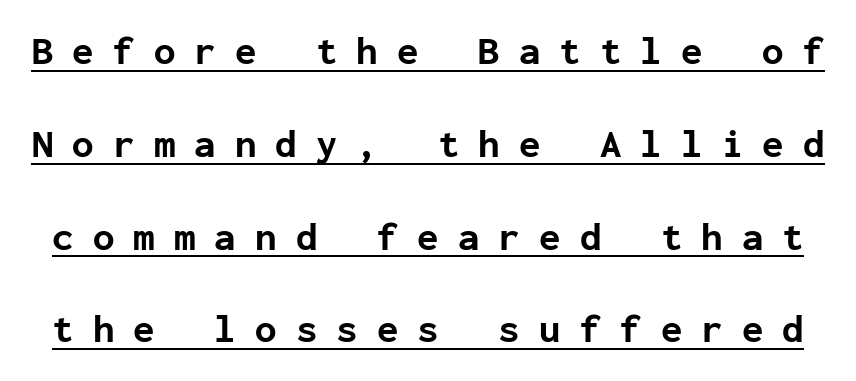
Do the characters align in a grid? Yes, the font is monospaced. No italicization has been applied; the sample stays upright. The letters carry no serifs — their stems end cleanly without finishing strokes. The face used here is rendered with a markedly widened letterfit.
